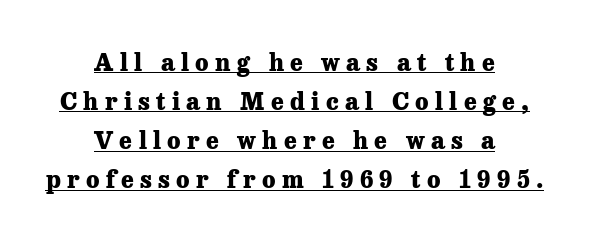
Q: Is the text bold? A: Yes.
Q: Is the text italic (slanted)? A: No, it is upright.
Q: Is the text underlined? A: Yes.
Q: How is the paragraph aligned? A: Centered.
Q: Is the spacing between letters normal or unusually wide? A: Unusually wide.
Q: Is the spacing between lines tight, normal or loose? A: Normal.
